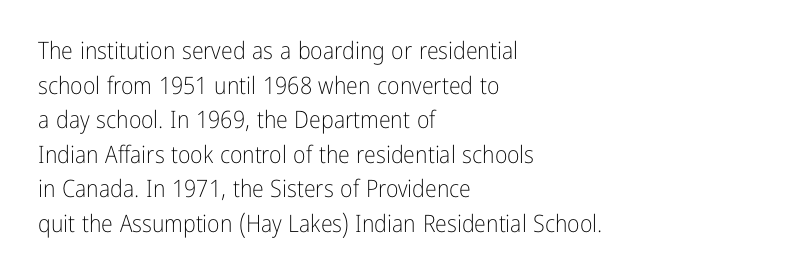
Regarding leading, the lines here are spaced in the standard way. The letters look calm and open, with moderate or lighter stems. Layout note: lines flush left. The rendering keeps characters at their native spacing. The lettering stays uniformly vertical, giving the passage a roman look. Underline: absent.
